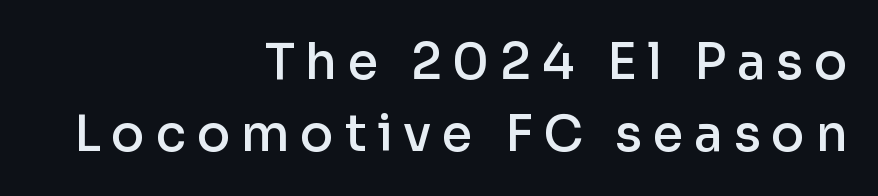
The image shows 50 px semibold sans-serif type, upright; set right-aligned, normal line spacing (1.44x), unusually wide letter spacing (+0.21 em), not underlined; low stroke contrast and a medium x-height.
